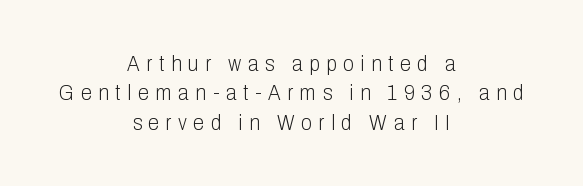
Q: Is the text bold? A: No.
Q: Is the text italic (slanted)? A: No, it is upright.
Q: Is the text underlined? A: No.
Q: How is the paragraph aligned? A: Centered.
Q: Is the spacing between letters normal or unusually wide? A: Unusually wide.
Q: Is the spacing between lines tight, normal or loose? A: Normal.
